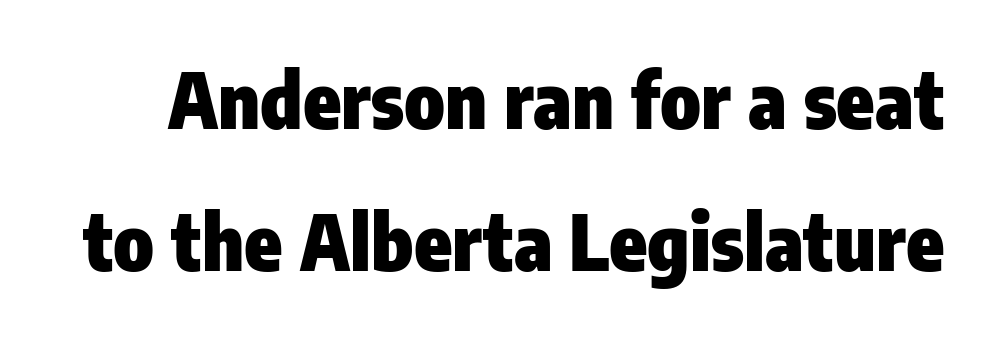
The image shows 77 px heavy, condensed sans-serif type, upright; set line spacing 1.84x, normal letter spacing, not underlined; low stroke contrast and a medium x-height.
